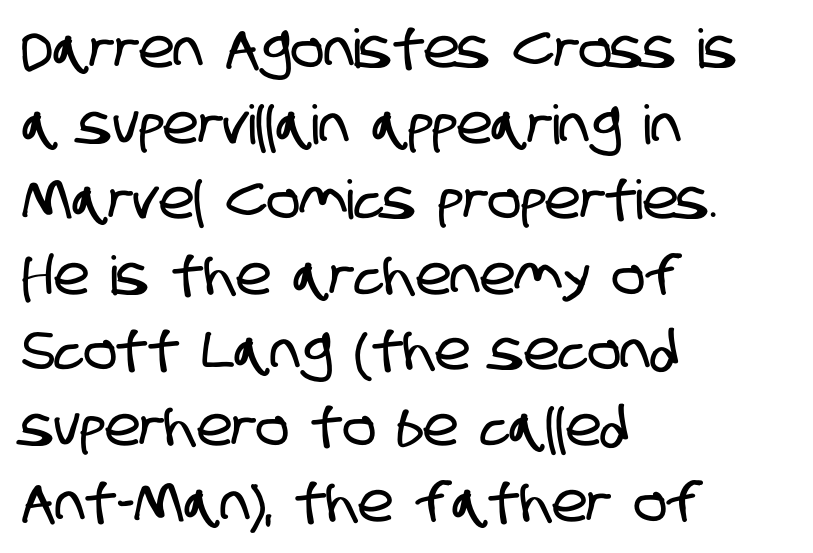
Rows of type keep a routine distance in the vertical direction. Clear beneath every line of the passage. This sample uses plain, unmodified letter spacing. The typeface chosen for these lines omits serifs. Note the varied advance widths — an 'i' is clearly narrower than an 'm'.
